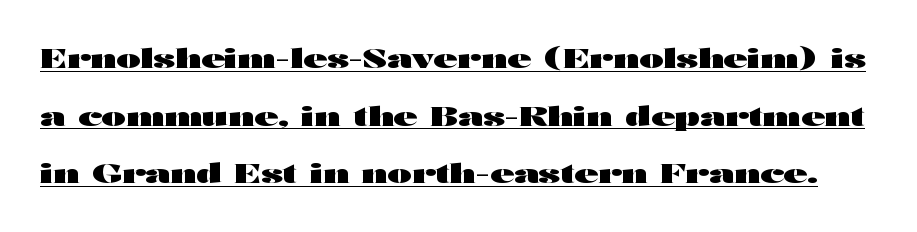
The image shows 26 px bold type, upright; set loose line spacing (2.22x), normal letter spacing, underlined.
